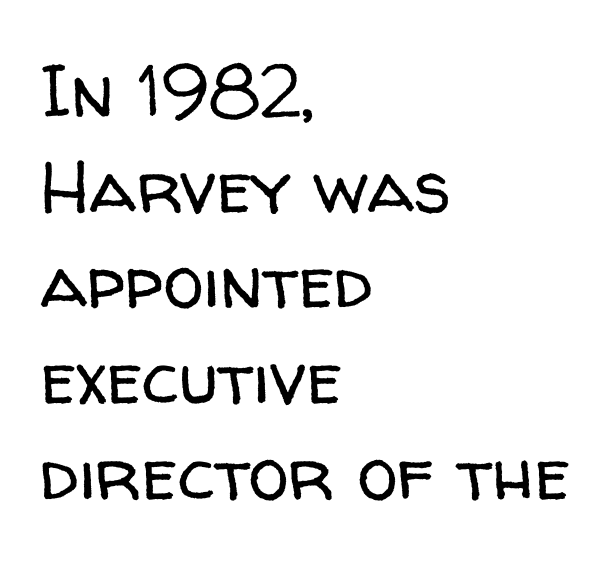
The image shows 73 px regular-weight sans-serif type, upright; set left-aligned, normal line spacing (1.31x), normal letter spacing, not underlined; low stroke contrast and a medium x-height.
